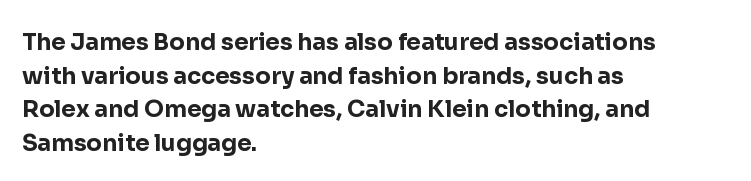
The image shows 23 px bold type, upright; set left-aligned, normal line spacing (1.46x), normal letter spacing, not underlined.
